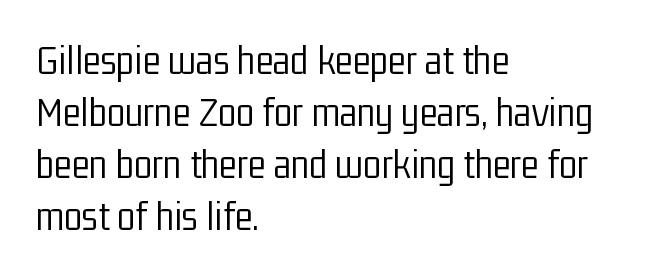
Q: Is the text bold? A: No.
Q: Is the text italic (slanted)? A: No, it is upright.
Q: Is the typeface a serif or a sans-serif typeface? A: Sans-serif.
Q: Is the text underlined? A: No.
Q: How is the paragraph aligned? A: Left-aligned.
Q: Is the spacing between letters normal or unusually wide? A: Normal.
Q: Width (condensed, normal, or wide)? A: Condensed.
Q: Stroke contrast? A: Low.
Q: x-height? A: Medium.
Q: Monospaced? A: No.
